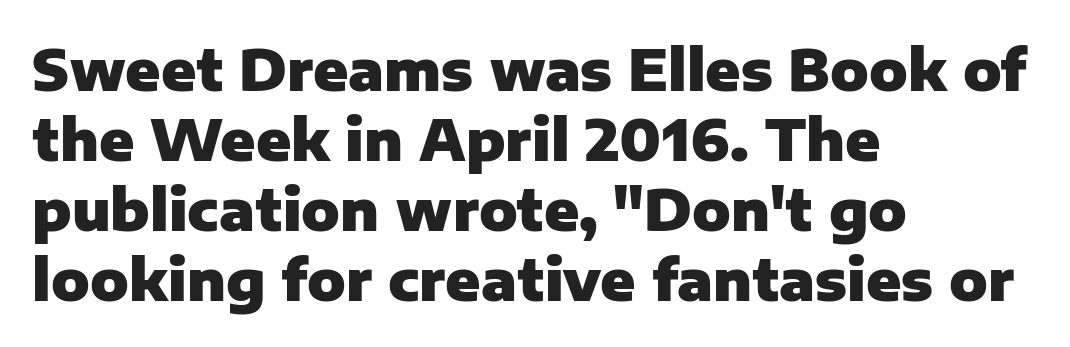
The image shows 57 px heavy sans-serif type, upright; set left-aligned, line spacing 1.23x, normal letter spacing, not underlined; low stroke contrast and a medium x-height.
